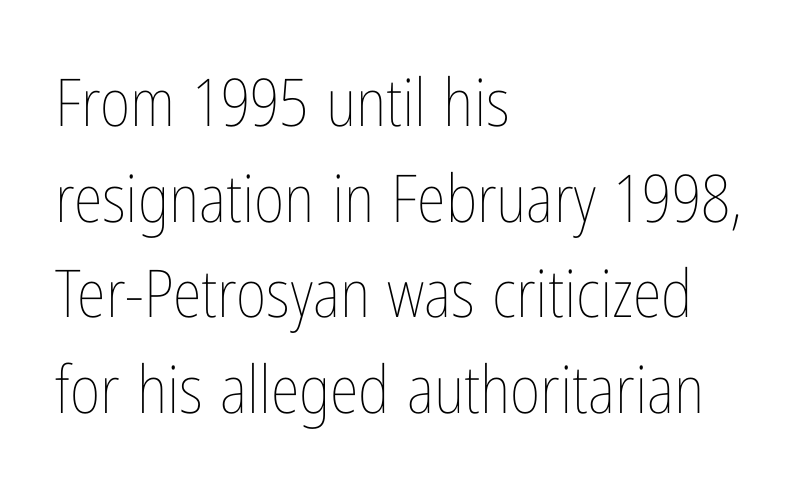
{"italic": "no", "bold": "no", "weight": "thin", "width": "condensed", "stroke_contrast": "low", "x_height": "medium", "monospaced": "no", "underline": "no", "align": "left", "line_spacing": "normal", "line_spacing_ratio": 1.45, "letter_spacing": "normal", "letter_spacing_em": 0.0, "glyph_px": 66}
